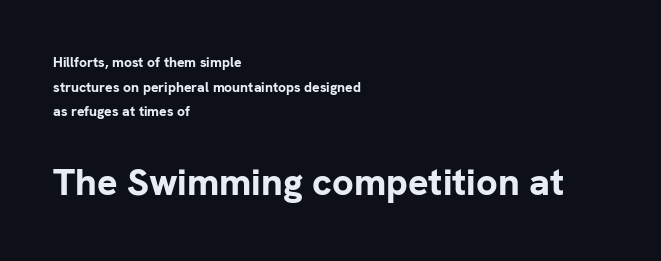
Q: Is the text bold? A: Yes.
Q: Is the text italic (slanted)? A: No, it is upright.
Q: Is the typeface a serif or a sans-serif typeface? A: Sans-serif.
Q: Is the text underlined? A: No.
Q: How is the paragraph aligned? A: Left-aligned.
Q: Is the spacing between letters normal or unusually wide? A: Normal.
Q: Which block of text is set in a larger size, the first (top) or the second (bottom)? A: The second (bottom) one.
Q: Width (condensed, normal, or wide)? A: Normal.
Q: Stroke contrast? A: Low.
Q: x-height? A: Medium.
Q: Monospaced? A: No.
